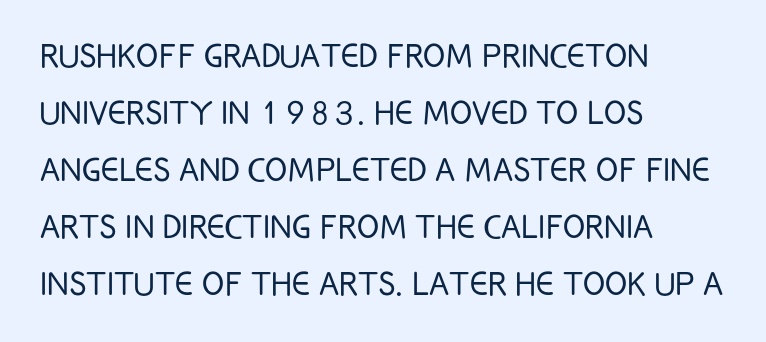
Q: Is the text bold? A: No.
Q: Is the text italic (slanted)? A: No, it is upright.
Q: Is the typeface a serif or a sans-serif typeface? A: Sans-serif.
Q: Is the text underlined? A: No.
Q: How is the paragraph aligned? A: Left-aligned.
Q: Is the spacing between letters normal or unusually wide? A: Normal.
Q: Is the spacing between lines tight, normal or loose? A: Normal.
Q: Width (condensed, normal, or wide)? A: Condensed.
Q: Stroke contrast? A: Low.
Q: x-height? A: Large.
Q: Monospaced? A: No.
